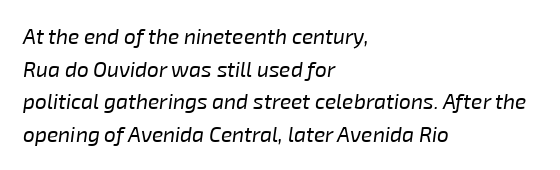
{"italic": "yes", "lean": "right", "slant_degrees": 8, "bold": "no", "underline": "no", "align": "left", "line_spacing": "normal", "line_spacing_ratio": 1.55, "letter_spacing": "normal", "letter_spacing_em": 0.0, "glyph_px": 21}
